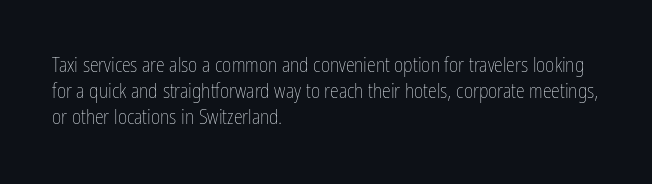
The image shows 20 px text type, upright; set left-aligned, normal line spacing (1.3x), normal letter spacing, not underlined.
